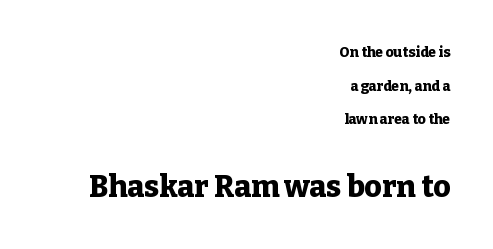
A typesetter would call this zero additional tracking. A typesetter would call this leading open, well beyond the default. You can tell from the footed stems that serif type was used. The lettering holds an erect, upright posture throughout. If you drew a ruler down the right edge, every line would touch it. The rendering uses a bold face; every stroke is thick and dark.
